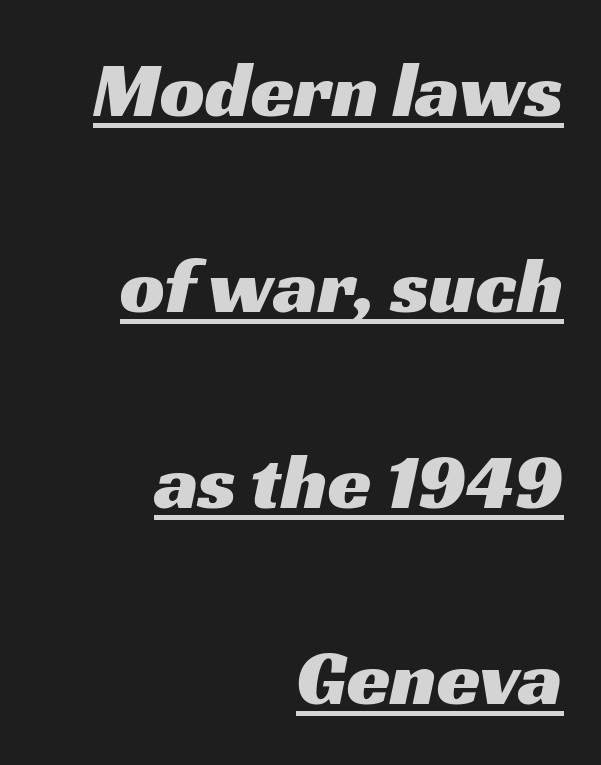
Q: Is the typeface a serif or a sans-serif typeface? A: Sans-serif.
Q: Is the text underlined? A: Yes.
Q: How is the paragraph aligned? A: Right-aligned.
Q: Is the spacing between letters normal or unusually wide? A: Normal.
Q: Is the spacing between lines tight, normal or loose? A: Loose.
Q: Width (condensed, normal, or wide)? A: Wide.
Q: Stroke contrast? A: Medium.
Q: x-height? A: Medium.
Q: Monospaced? A: No.
